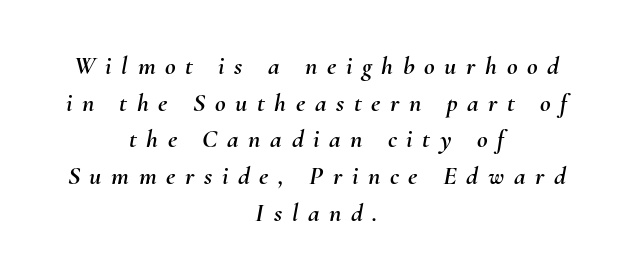
Inter-character spacing is expanded well beyond the font's built-in metrics. The face used here has a pronounced slope to its letters. Line starts and ends both wander, symmetrically. The baseline area is clear. Quick note: interline space is typical.
